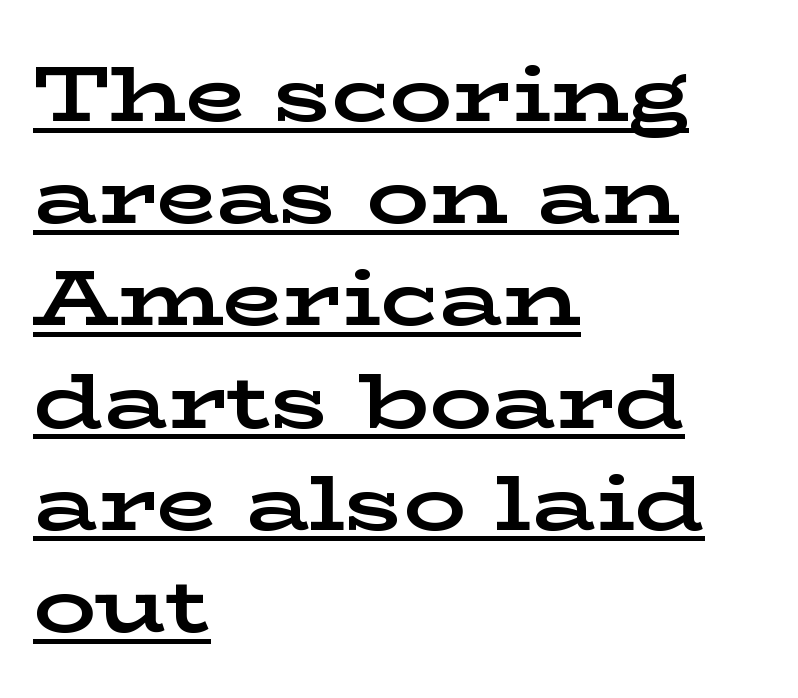
{"serif": "yes", "italic": "no", "bold": "yes", "weight": "bold", "width": "wide", "stroke_contrast": "low", "x_height": "medium", "monospaced": "no", "underline": "yes", "align": "left", "line_spacing": "normal", "line_spacing_ratio": 1.31, "letter_spacing": "normal", "letter_spacing_em": 0.0, "glyph_px": 78}
